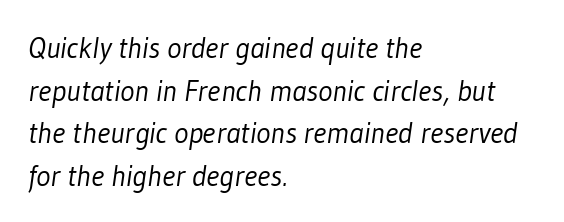
Rule under the text: the space is simply empty. Looks like regular typesetting: each glyph gets only the width it needs. Compared with typical body copy, the letter spacing here is the same. Ink coverage per letter is moderate at most. Typographically, this falls in the sans-serif category.
